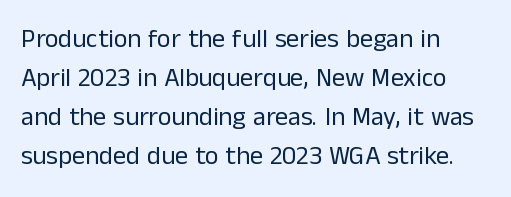
The image shows 26 px text type, upright; set left-aligned, normal line spacing (1.5x), normal letter spacing, not underlined.
